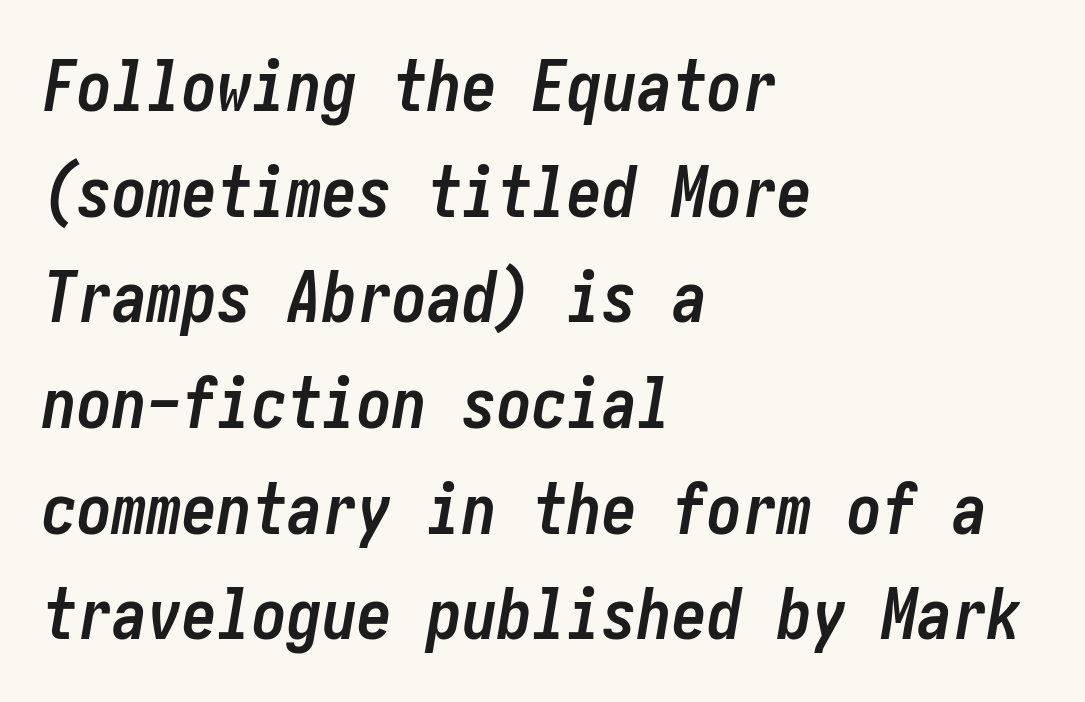
Q: Is the text bold? A: Yes.
Q: Is the text italic (slanted)? A: Yes, it leans right by about 10 degrees.
Q: Is the text underlined? A: No.
Q: How is the paragraph aligned? A: Left-aligned.
Q: Is the spacing between letters normal or unusually wide? A: Normal.
Q: Is the spacing between lines tight, normal or loose? A: Normal.
Q: Width (condensed, normal, or wide)? A: Condensed.
Q: Stroke contrast? A: Low.
Q: x-height? A: Medium.
